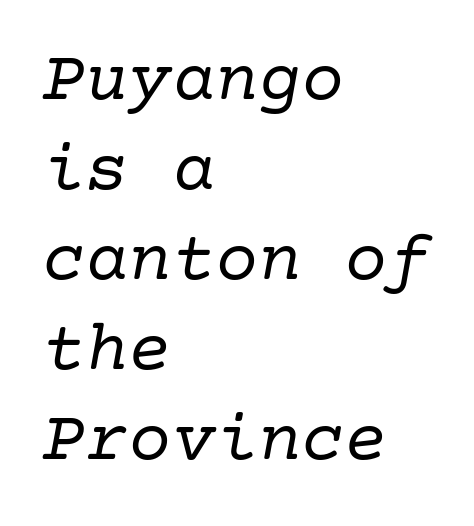
The image shows 72 px regular-weight serif type, italic (leaning right); set left-aligned, normal line spacing (1.25x), normal letter spacing, not underlined; low stroke contrast and a medium x-height.
